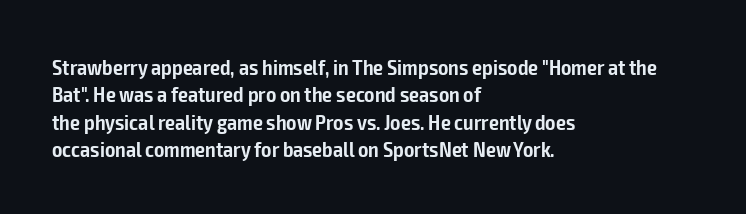
{"italic": "no", "bold": "semi", "underline": "no", "align": "left", "line_spacing_ratio": 1.24, "letter_spacing": "normal", "letter_spacing_em": 0.0, "glyph_px": 22}
